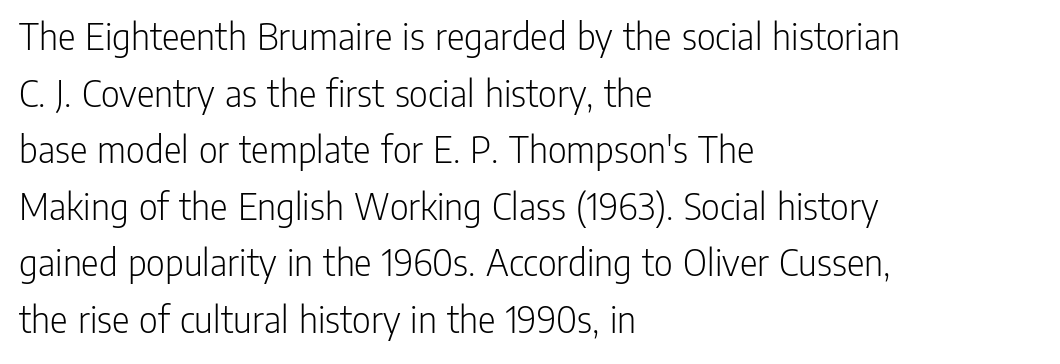
{"serif": "no", "italic": "no", "bold": "no", "weight": "light", "width": "condensed", "stroke_contrast": "low", "x_height": "medium", "monospaced": "no", "underline": "no", "align": "left", "line_spacing": "normal", "line_spacing_ratio": 1.38, "letter_spacing": "normal", "letter_spacing_em": 0.0, "glyph_px": 41}
